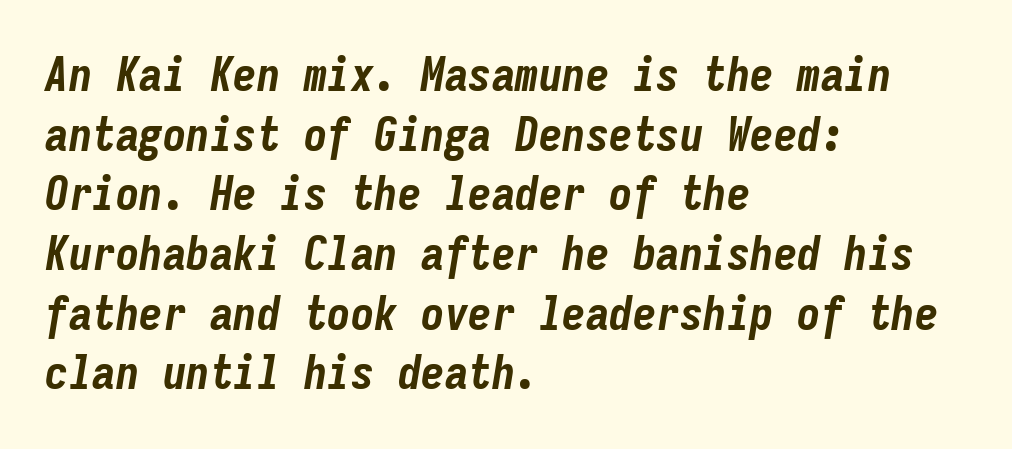
{"italic": "yes", "lean": "right", "slant_degrees": 9, "bold": "yes", "weight": "bold", "width": "condensed", "stroke_contrast": "low", "x_height": "medium", "monospaced": "yes", "underline": "no", "align": "left", "line_spacing": "normal", "line_spacing_ratio": 1.27, "letter_spacing": "normal", "letter_spacing_em": 0.0, "glyph_px": 47}
